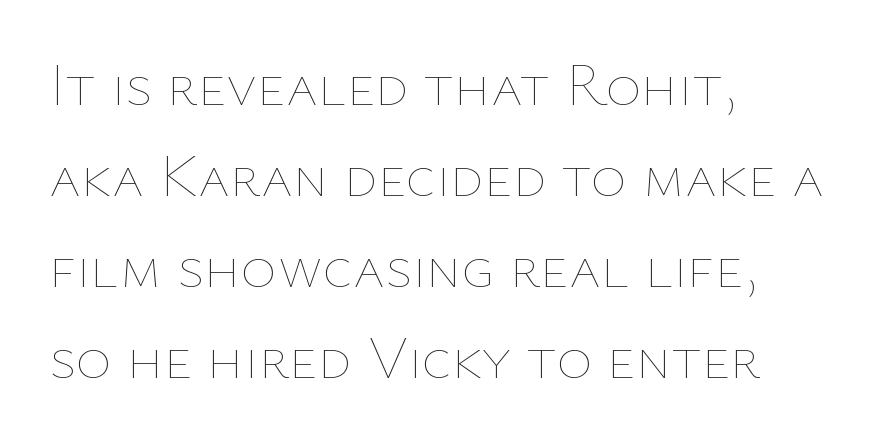
The image shows 61 px thin type, upright; set left-aligned, normal line spacing (1.49x), normal letter spacing, not underlined; low stroke contrast and a medium x-height.
